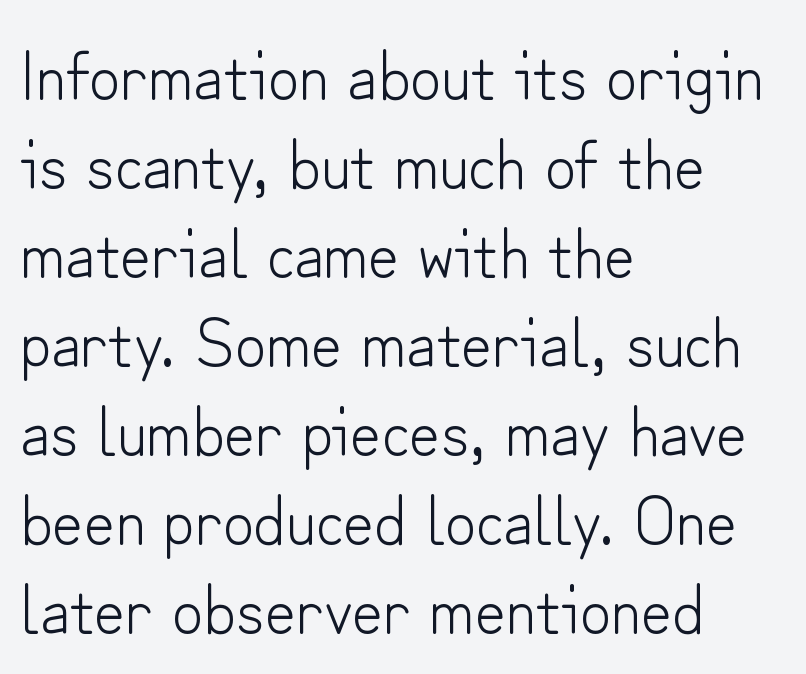
Q: Is the text bold? A: No.
Q: Is the text italic (slanted)? A: No, it is upright.
Q: Is the typeface a serif or a sans-serif typeface? A: Sans-serif.
Q: Is the text underlined? A: No.
Q: How is the paragraph aligned? A: Left-aligned.
Q: Is the spacing between letters normal or unusually wide? A: Normal.
Q: Is the spacing between lines tight, normal or loose? A: Normal.
Q: Width (condensed, normal, or wide)? A: Normal.
Q: Stroke contrast? A: Low.
Q: x-height? A: Small.
Q: Monospaced? A: No.
